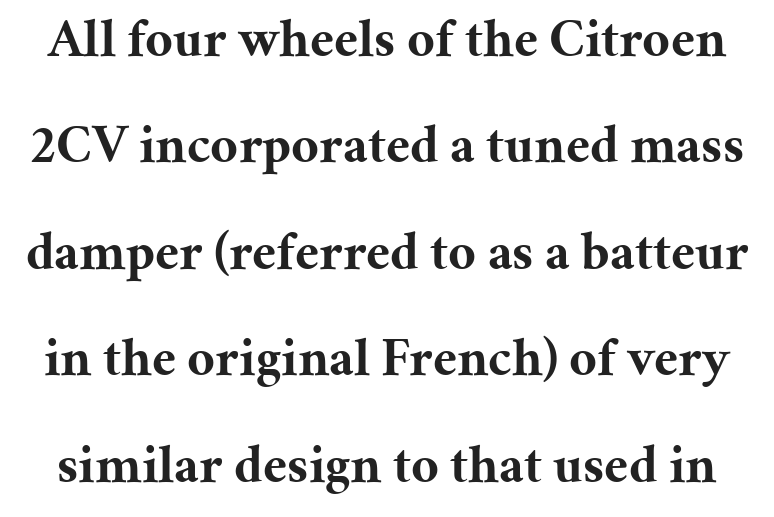
The horizontal fit of the characters is conventional and even. The face used here is seriffed, in the tradition of book romans. Does the leading feel generous? Absolutely, it's lavish. No italicization has been applied; the sample stays upright. The rendering uses natural spacing where letterforms have individual widths.
